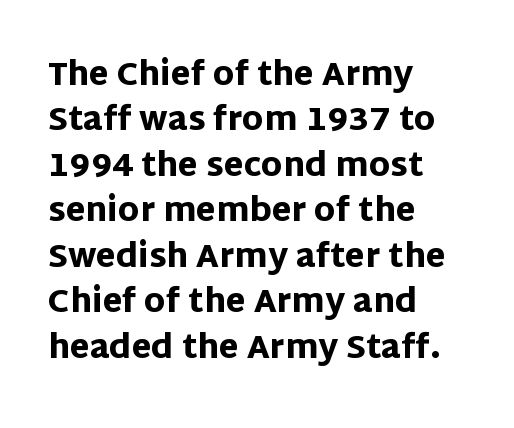
Q: Is the text bold? A: Yes.
Q: Is the text italic (slanted)? A: No, it is upright.
Q: Is the typeface a serif or a sans-serif typeface? A: Sans-serif.
Q: Is the text underlined? A: No.
Q: How is the paragraph aligned? A: Left-aligned.
Q: Is the spacing between letters normal or unusually wide? A: Normal.
Q: Is the spacing between lines tight, normal or loose? A: Normal.
Q: Width (condensed, normal, or wide)? A: Normal.
Q: Stroke contrast? A: Low.
Q: x-height? A: Large.
Q: Monospaced? A: No.
